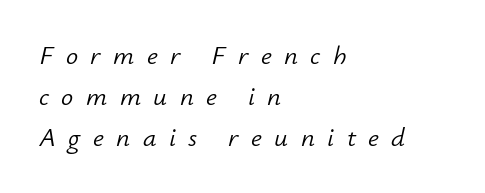
{"italic": "yes", "lean": "right", "slant_degrees": 12, "bold": "no", "underline": "no", "align": "left", "line_spacing": "normal", "line_spacing_ratio": 1.51, "letter_spacing": "wide", "letter_spacing_em": 0.46, "glyph_px": 27}
